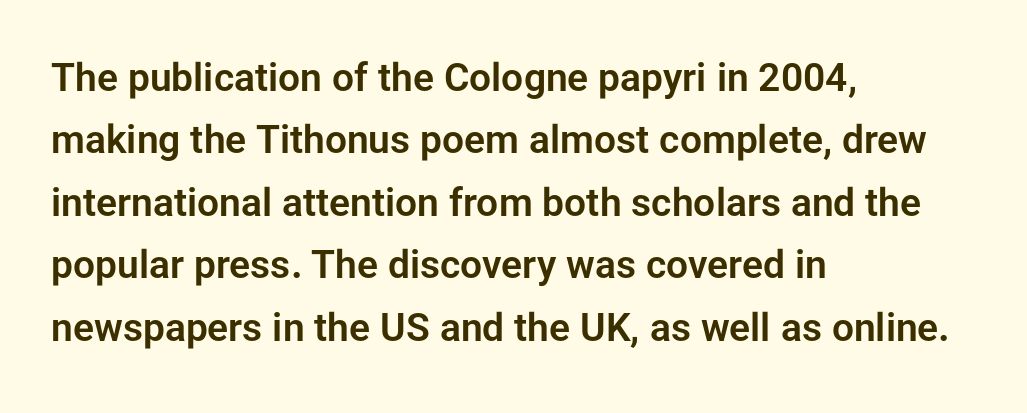
Q: Is the text italic (slanted)? A: No, it is upright.
Q: Is the typeface a serif or a sans-serif typeface? A: Sans-serif.
Q: Is the text underlined? A: No.
Q: How is the paragraph aligned? A: Left-aligned.
Q: Is the spacing between letters normal or unusually wide? A: Normal.
Q: Is the spacing between lines tight, normal or loose? A: Normal.
Q: Width (condensed, normal, or wide)? A: Normal.
Q: Stroke contrast? A: Low.
Q: x-height? A: Medium.
Q: Monospaced? A: No.
